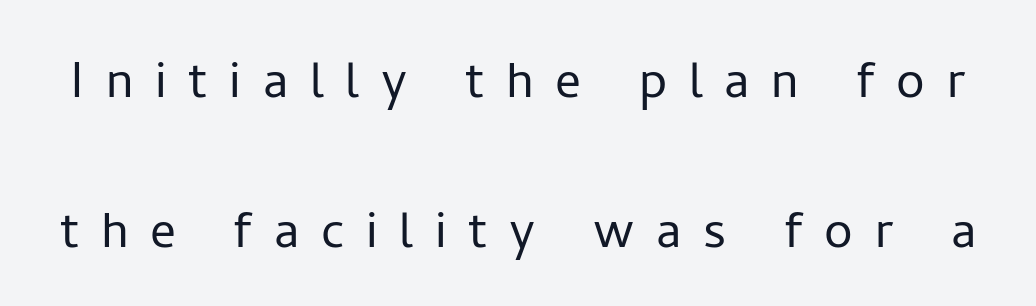
The image shows 64 px light sans-serif type, upright; set loose line spacing (2.34x), unusually wide letter spacing (+0.34 em), not underlined; low stroke contrast and a medium x-height.
